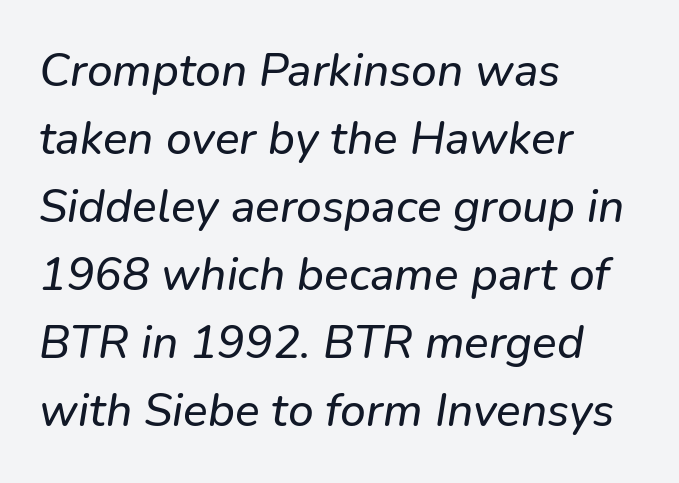
The image shows 46 px sans-serif type; set left-aligned, normal line spacing (1.48x), normal letter spacing, not underlined; low stroke contrast and a medium x-height.
